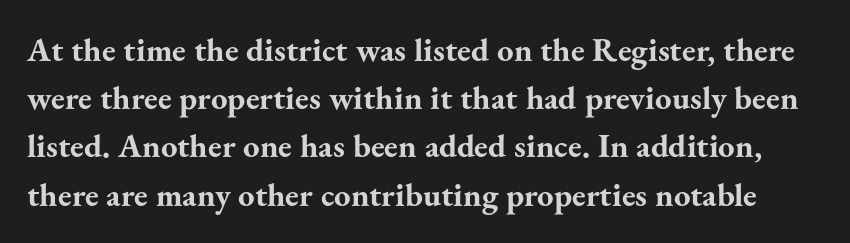
Q: Is the text bold? A: Yes.
Q: Is the text italic (slanted)? A: No, it is upright.
Q: Is the typeface a serif or a sans-serif typeface? A: Serif.
Q: Is the text underlined? A: No.
Q: Is the spacing between letters normal or unusually wide? A: Normal.
Q: Is the spacing between lines tight, normal or loose? A: Normal.
Q: Width (condensed, normal, or wide)? A: Normal.
Q: Stroke contrast? A: Medium.
Q: x-height? A: Small.
Q: Monospaced? A: No.
